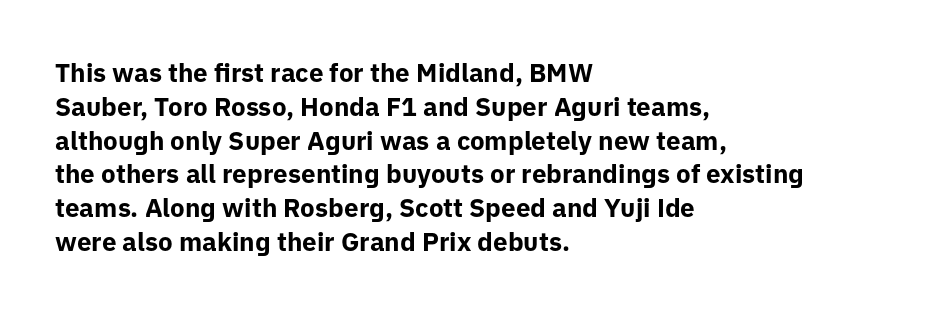
Notice how the stems are strictly vertical — no italics here. The passage shown is emphatically bold. Students, observe: this is what conventionally led text looks like. You could call the tracking neutral — neither tight nor loose. The ragged edge is on the right, which tells us the setting is flush left. Descenders are the only things crossing below the line.
